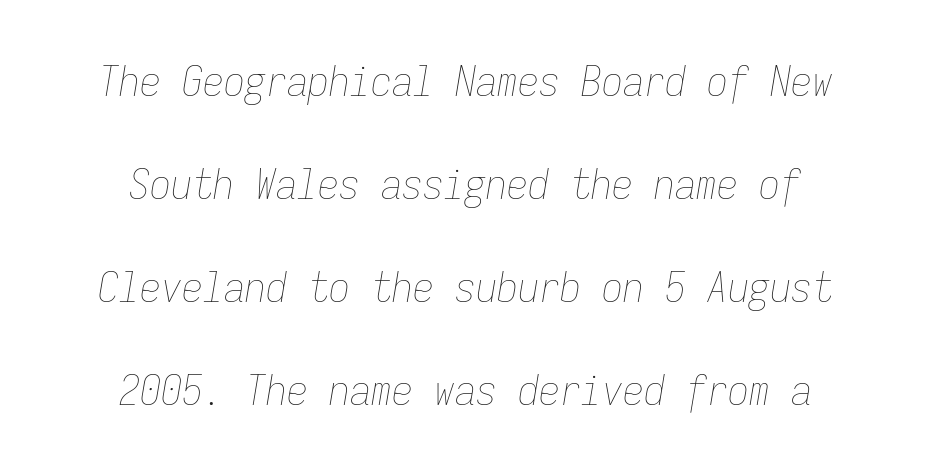
The image shows 42 px thin, condensed type, italic (leaning right), monospaced; set centered, loose line spacing (2.45x), normal letter spacing, not underlined; low stroke contrast and a medium x-height.
